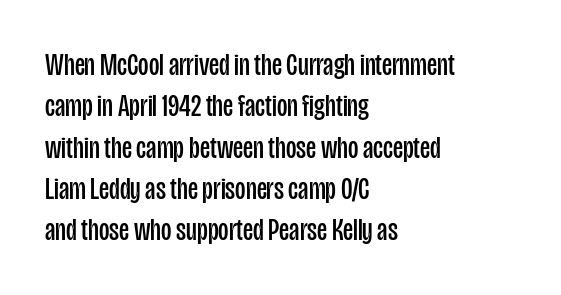
What kind of face is this? One without serifs — a sans. Quick note: underline off. Regular leading. The lines are quadded left. This sample has the flowing, uneven cadence of proportional lettering.
